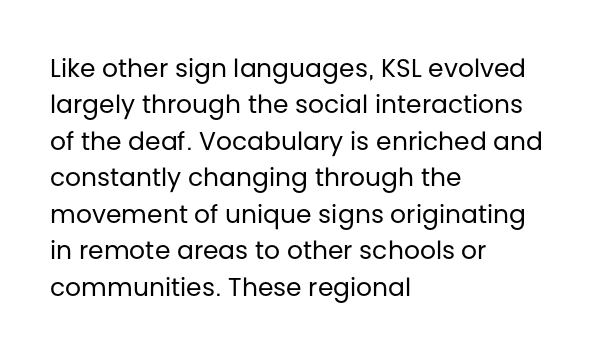
{"italic": "no", "bold": "no", "underline": "no", "align": "left", "line_spacing": "normal", "line_spacing_ratio": 1.46, "letter_spacing": "normal", "letter_spacing_em": 0.0, "glyph_px": 25}
